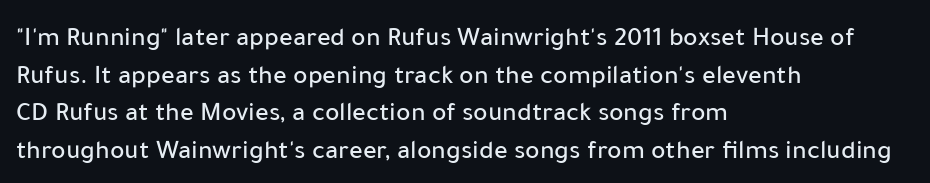
{"italic": "no", "underline": "no", "align": "left", "line_spacing": "normal", "line_spacing_ratio": 1.39, "letter_spacing": "normal", "letter_spacing_em": 0.0, "glyph_px": 27}
